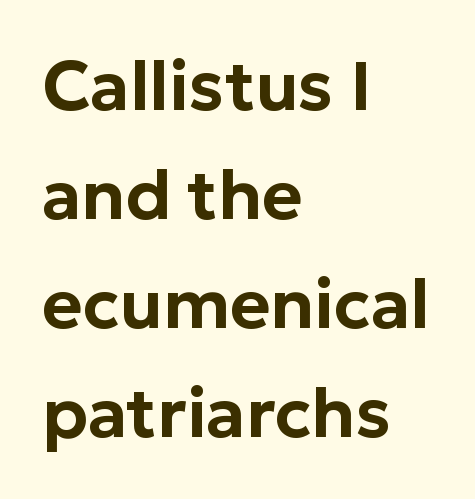
You could call the tracking neutral — neither tight nor loose. Decoration check: the copy has no underline. You can tell it's not italic because the verticals are truly vertical. Where is the straight margin? On the left. Nothing sits at the stroke ends, so this counts as sans-serif.
